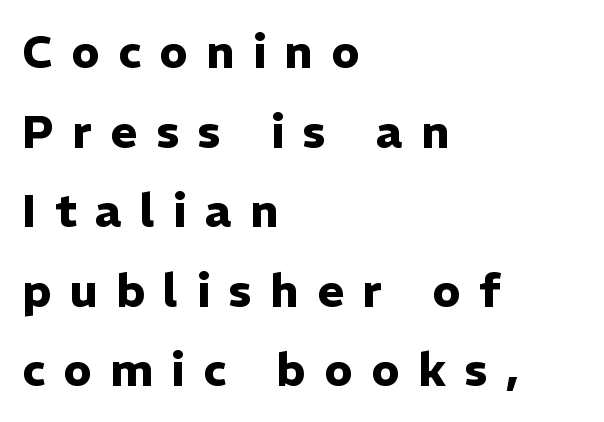
The image shows 46 px heavy sans-serif type, upright; set left-aligned, line spacing 1.73x, unusually wide letter spacing (+0.4 em), not underlined; low stroke contrast and a medium x-height.
